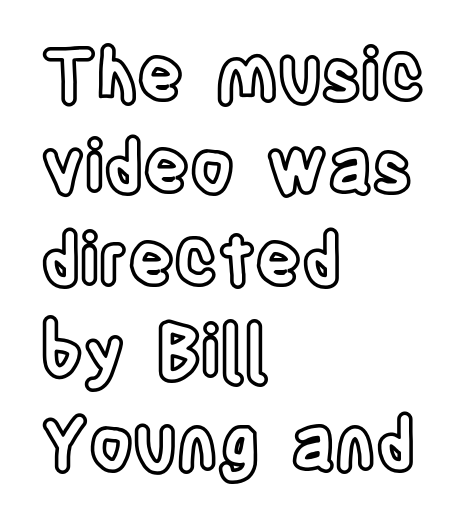
{"italic": "no", "width": "condensed", "x_height": "large", "monospaced": "no", "underline": "no", "align": "left", "line_spacing": "normal", "line_spacing_ratio": 1.3, "letter_spacing": "normal", "letter_spacing_em": 0.0, "glyph_px": 71}
